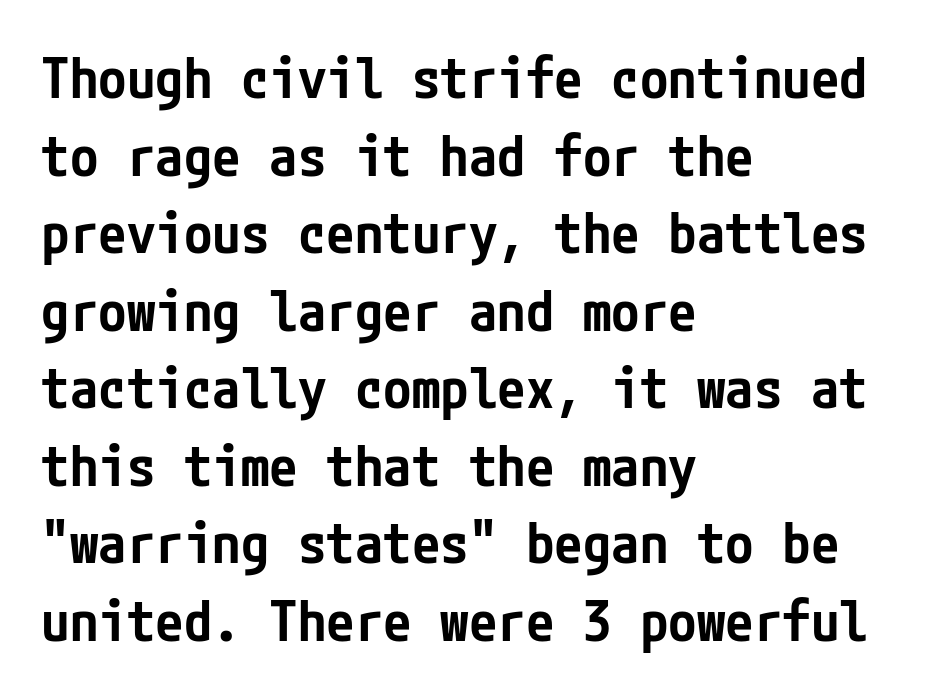
{"serif": "no", "italic": "no", "bold": "semi", "weight": "semibold", "width": "condensed", "stroke_contrast": "low", "x_height": "medium", "underline": "no", "align": "left", "line_spacing": "normal", "line_spacing_ratio": 1.36, "letter_spacing": "normal", "letter_spacing_em": 0.0, "glyph_px": 57}
